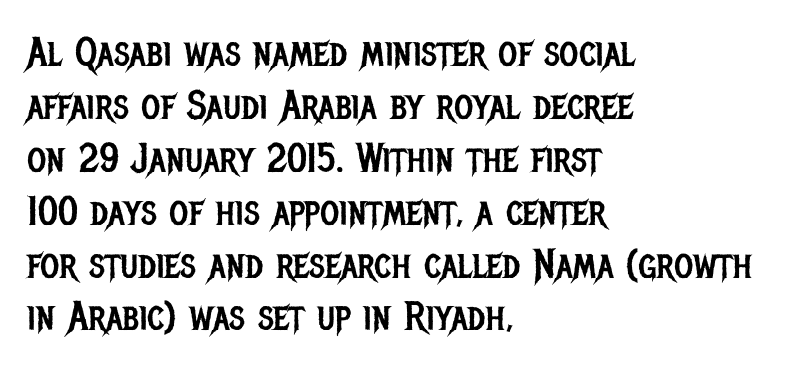
Q: Is the text bold? A: No.
Q: Is the text italic (slanted)? A: No, it is upright.
Q: Is the typeface a serif or a sans-serif typeface? A: Sans-serif.
Q: Is the text underlined? A: No.
Q: How is the paragraph aligned? A: Left-aligned.
Q: Is the spacing between letters normal or unusually wide? A: Normal.
Q: Is the spacing between lines tight, normal or loose? A: Normal.
Q: Width (condensed, normal, or wide)? A: Condensed.
Q: Stroke contrast? A: Low.
Q: x-height? A: Large.
Q: Monospaced? A: No.
